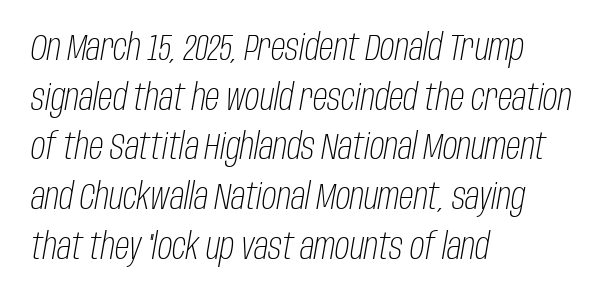
Q: Is the text bold? A: No.
Q: Is the text italic (slanted)? A: Yes, it leans right by about 10 degrees.
Q: Is the text underlined? A: No.
Q: How is the paragraph aligned? A: Left-aligned.
Q: Is the spacing between letters normal or unusually wide? A: Normal.
Q: Is the spacing between lines tight, normal or loose? A: Normal.
Q: Width (condensed, normal, or wide)? A: Condensed.
Q: Stroke contrast? A: Low.
Q: x-height? A: Large.
Q: Monospaced? A: No.
